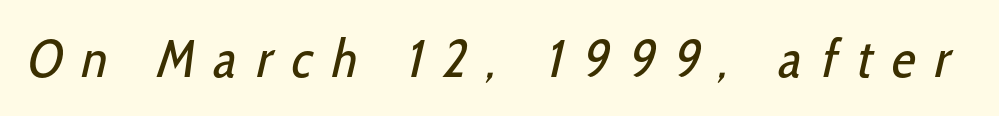
Q: Is the text bold? A: No.
Q: Is the typeface a serif or a sans-serif typeface? A: Sans-serif.
Q: Is the text underlined? A: No.
Q: Is the spacing between letters normal or unusually wide? A: Unusually wide.
Q: Width (condensed, normal, or wide)? A: Condensed.
Q: Stroke contrast? A: Low.
Q: x-height? A: Medium.
Q: Monospaced? A: No.
